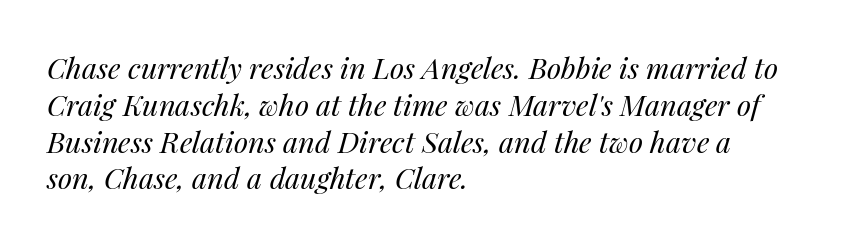
{"italic": "yes", "lean": "right", "slant_degrees": 14, "bold": "no", "weight": "regular", "width": "normal", "stroke_contrast": "medium", "x_height": "medium", "monospaced": "no", "underline": "no", "align": "left", "line_spacing": "normal", "line_spacing_ratio": 1.27, "letter_spacing": "normal", "letter_spacing_em": 0.0, "glyph_px": 29}
